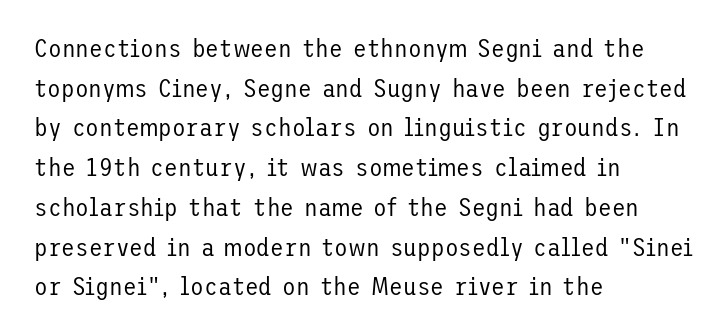
{"italic": "no", "bold": "no", "underline": "no", "align": "left", "line_spacing": "normal", "line_spacing_ratio": 1.59, "letter_spacing": "normal", "letter_spacing_em": 0.0, "glyph_px": 25}
